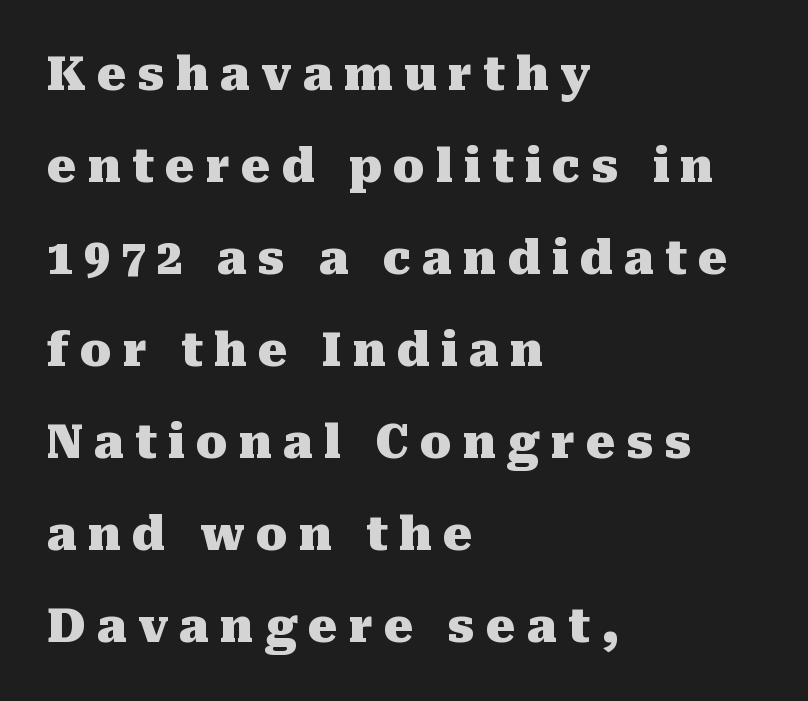
The image shows 46 px heavy serif type, upright; set left-aligned, loose line spacing (2.0x), unusually wide letter spacing (+0.24 em), not underlined; medium stroke contrast and a medium x-height.
